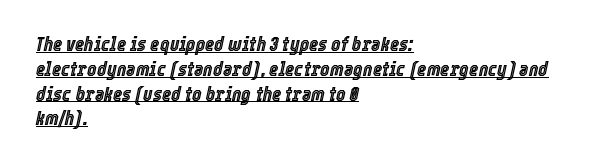
Q: Is the text italic (slanted)? A: Yes, it leans right by about 12 degrees.
Q: Is the text underlined? A: Yes.
Q: How is the paragraph aligned? A: Left-aligned.
Q: Is the spacing between letters normal or unusually wide? A: Normal.
